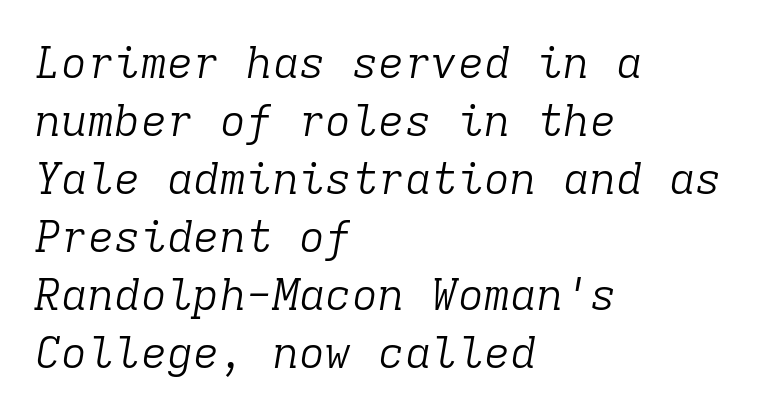
The space between consecutive lines is moderate. Posture: slanted. Standard letterfit; no display-style spreading of the glyphs. The passage shown is typed in a monospace face where columns stay perfectly aligned. Beneath every word, the page is bare.
